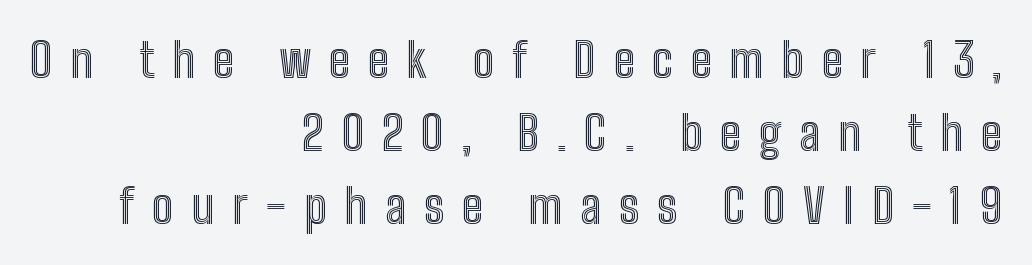
Q: Is the text italic (slanted)? A: No, it is upright.
Q: Is the text underlined? A: No.
Q: How is the paragraph aligned? A: Right-aligned.
Q: Is the spacing between letters normal or unusually wide? A: Unusually wide.
Q: Is the spacing between lines tight, normal or loose? A: Normal.
Q: Width (condensed, normal, or wide)? A: Condensed.
Q: x-height? A: Medium.
Q: Monospaced? A: No.
